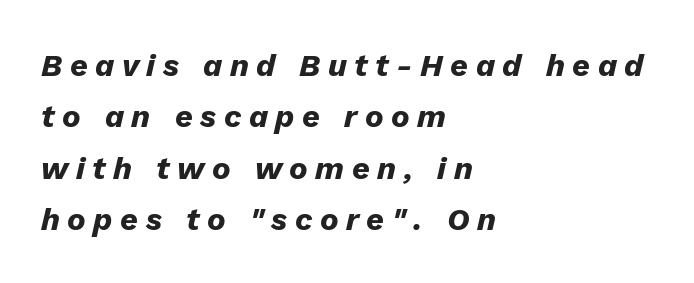
Between one letter and the next there's a generous, obvious gap. Each row of text sits above clean, open space. Whoever set this chose a conventional vertical rhythm. Every character sits at an angle, as italics do. Layout note: lines flush left. Strokes here are thick enough to call this a true bold.
